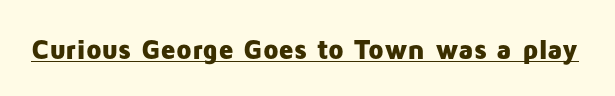
{"serif": "no", "italic": "no", "bold": "yes", "weight": "heavy", "width": "normal", "stroke_contrast": "low", "x_height": "medium", "monospaced": "no", "underline": "yes", "letter_spacing": "normal", "letter_spacing_em": 0.0, "glyph_px": 28}
